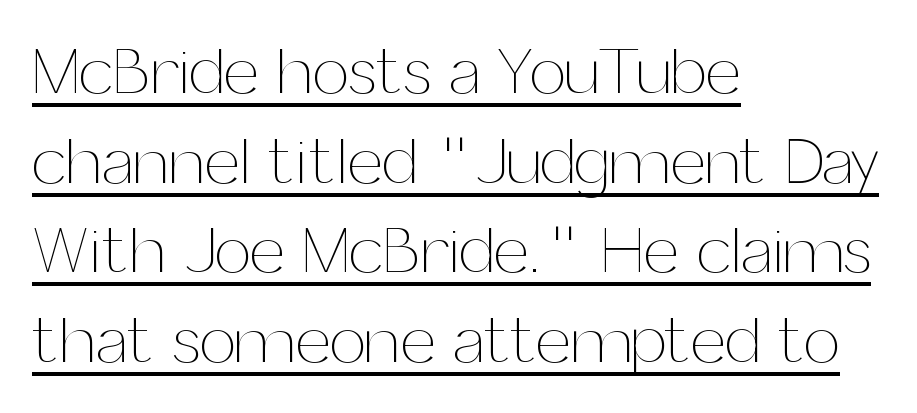
Emphasis is given by a line drawn under the lettering. You could not count columns in this text — the font is proportionally spaced. Summary of vertical rhythm: regular, with standard interline spacing. Between one letter and the next there's only the usual sliver of space.
